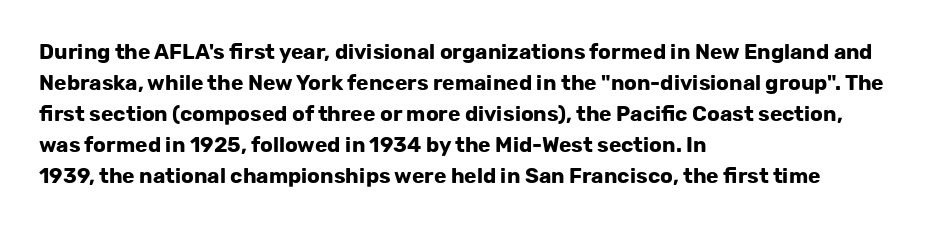
These lines keep a tight, regular rhythm from letter to letter. The typesetting leans heavy: a genuine bold. Line beginnings align vertically; line endings do not. If you drew a line through each stem, it would be perfectly vertical. Letters rest on an invisible, unmarked baseline.
